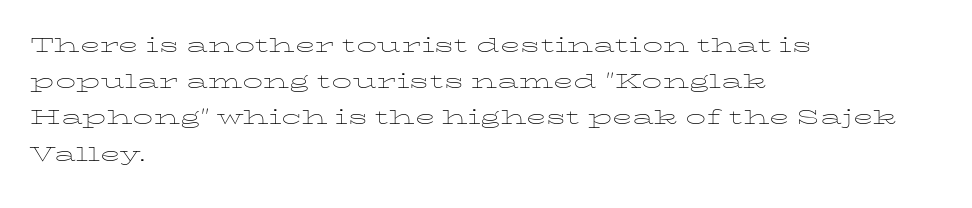
Q: Is the text bold? A: No.
Q: Is the text italic (slanted)? A: No, it is upright.
Q: Is the text underlined? A: No.
Q: How is the paragraph aligned? A: Left-aligned.
Q: Is the spacing between letters normal or unusually wide? A: Normal.
Q: Is the spacing between lines tight, normal or loose? A: Normal.
